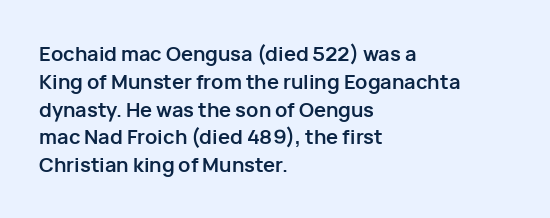
Q: Is the text bold? A: Yes.
Q: Is the text italic (slanted)? A: No, it is upright.
Q: Is the text underlined? A: No.
Q: How is the paragraph aligned? A: Left-aligned.
Q: Is the spacing between letters normal or unusually wide? A: Normal.
Q: Is the spacing between lines tight, normal or loose? A: Normal.
